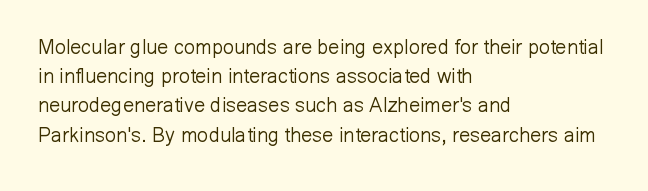
The image shows 20 px text type, upright; set left-aligned, normal line spacing (1.46x), normal letter spacing, not underlined.
